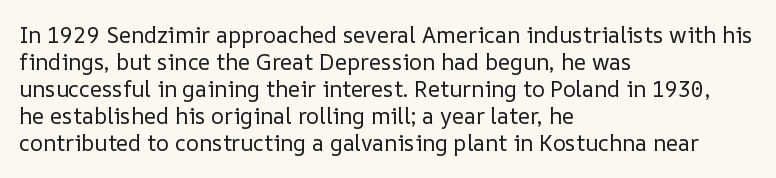
The image shows 22 px text type, upright; set left-aligned, line spacing 1.23x, normal letter spacing, not underlined.
